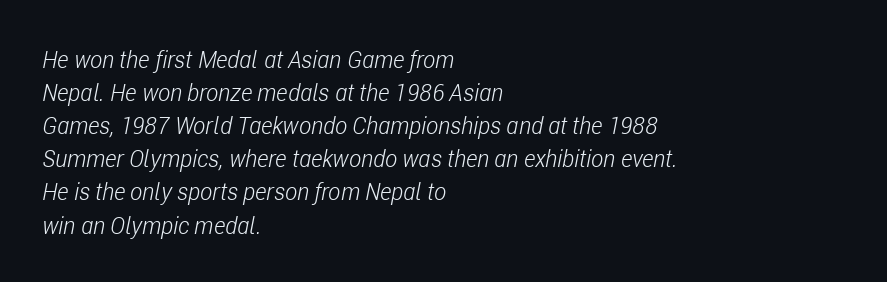
{"italic": "yes", "lean": "right", "slant_degrees": 11, "bold": "no", "underline": "no", "align": "left", "line_spacing": "normal", "line_spacing_ratio": 1.44, "letter_spacing": "normal", "letter_spacing_em": 0.0, "glyph_px": 23}
